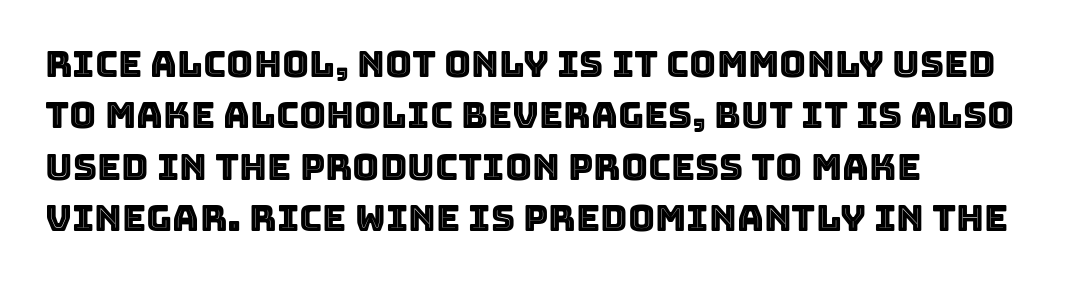
The image shows 37 px text type, upright; set left-aligned, normal line spacing (1.39x), normal letter spacing, not underlined; a large x-height.
